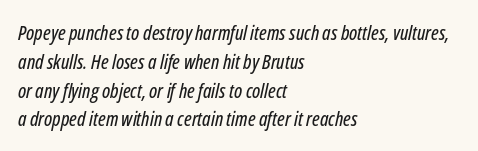
The image shows 20 px text type, italic (leaning right); set left-aligned, normal line spacing (1.44x), normal letter spacing, not underlined.
